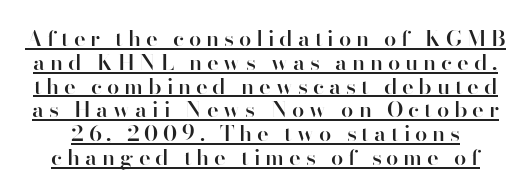
Q: Is the text bold? A: Semi-bold.
Q: Is the text italic (slanted)? A: No, it is upright.
Q: Is the text underlined? A: Yes.
Q: Is the spacing between letters normal or unusually wide? A: Unusually wide.
Q: Is the spacing between lines tight, normal or loose? A: Tight.
